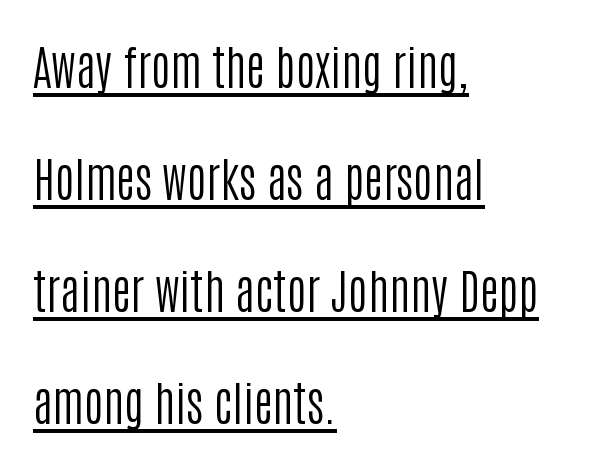
Characters remain perfectly vertical along every line. Stroke mass is kept to a normal reading level or below. The rendering uses natural spacing where letterforms have individual widths. Line spacing here is loose. Here the glyphs are tracked normally, forming tight word shapes. Where is the straight margin? On the left.
